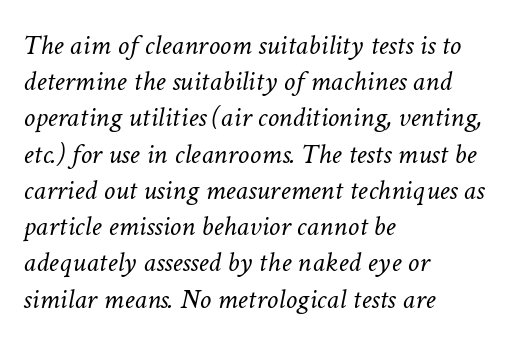
The image shows 29 px light type, italic (leaning right); set left-aligned, normal line spacing (1.25x), normal letter spacing, not underlined; low stroke contrast and a medium x-height.
